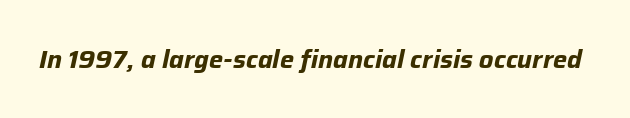
{"italic": "yes", "lean": "right", "slant_degrees": 12, "bold": "yes", "underline": "no", "letter_spacing": "normal", "letter_spacing_em": 0.0, "glyph_px": 25}
